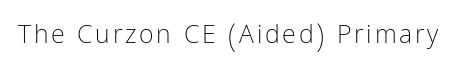
Q: Is the text bold? A: No.
Q: Is the text italic (slanted)? A: No, it is upright.
Q: Is the text underlined? A: No.
